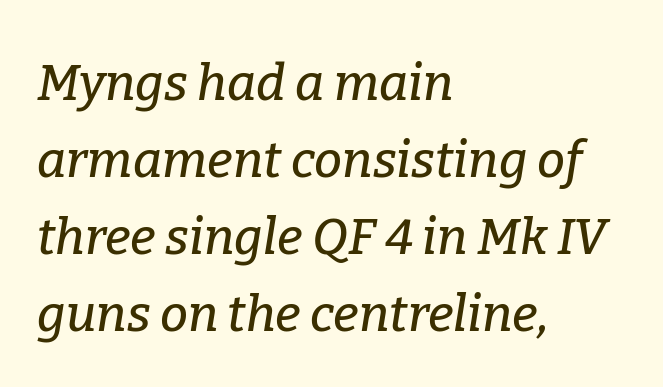
{"serif": "yes", "italic": "yes", "lean": "right", "slant_degrees": 9, "width": "normal", "stroke_contrast": "low", "x_height": "medium", "monospaced": "no", "underline": "no", "align": "left", "line_spacing": "normal", "line_spacing_ratio": 1.54, "letter_spacing": "normal", "letter_spacing_em": 0.0, "glyph_px": 50}
